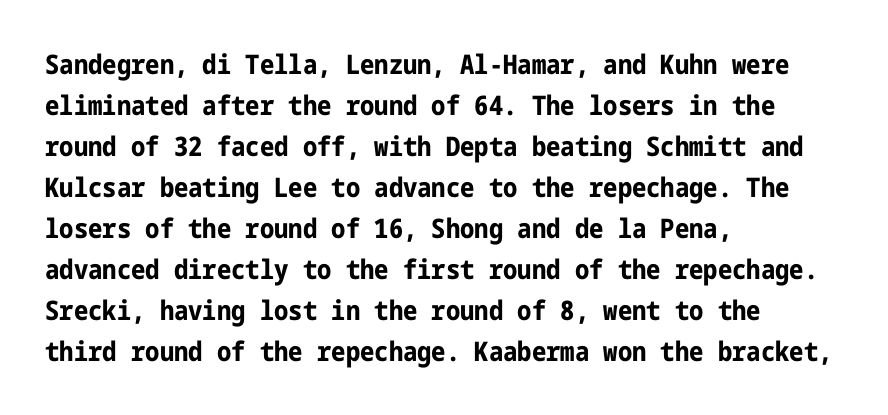
The image shows 27 px bold type, upright; set left-aligned, normal line spacing (1.52x), normal letter spacing, not underlined.
